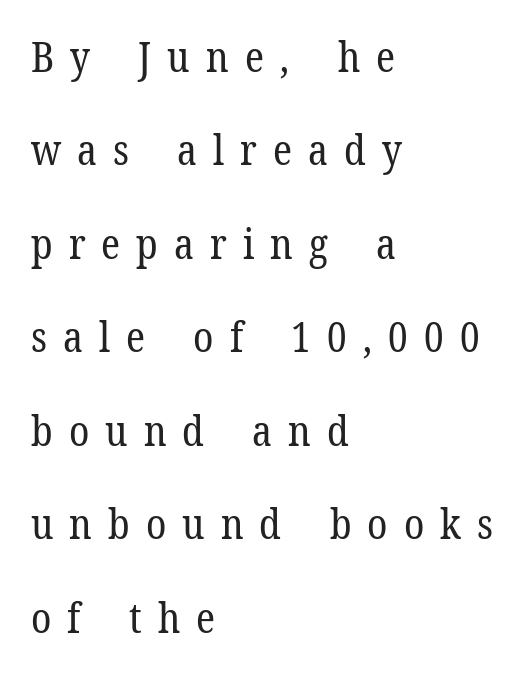
The image shows 41 px regular-weight serif type, upright; set left-aligned, loose line spacing (2.28x), unusually wide letter spacing (+0.39 em), not underlined; low stroke contrast and a medium x-height.
